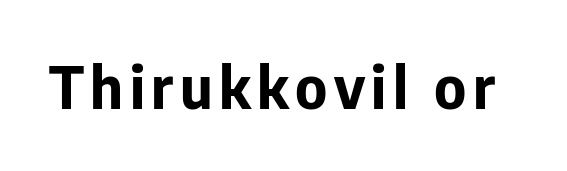
{"serif": "no", "italic": "no", "bold": "yes", "weight": "bold", "width": "normal", "stroke_contrast": "low", "x_height": "medium", "monospaced": "no", "underline": "no", "glyph_px": 58}
